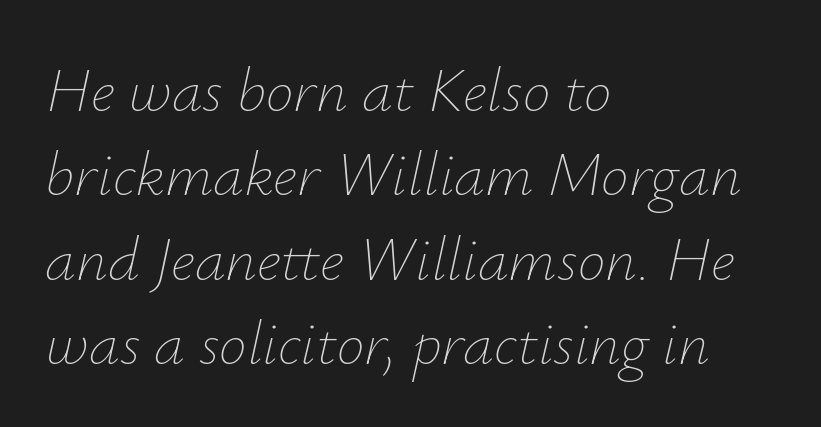
The image shows 62 px thin type, italic (leaning right); set left-aligned, normal line spacing (1.36x), normal letter spacing, not underlined; low stroke contrast and a small x-height.
